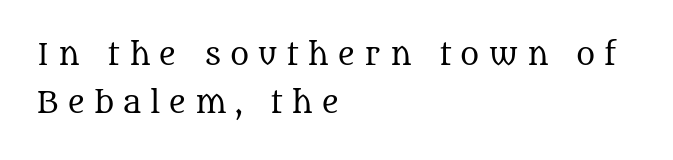
The image shows 29 px regular-weight serif type, upright; set left-aligned, normal line spacing (1.67x), unusually wide letter spacing (+0.31 em), not underlined; medium stroke contrast and a large x-height.
